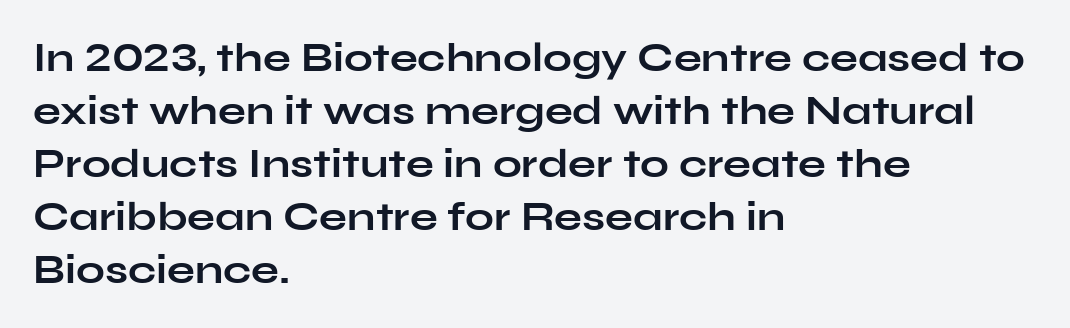
{"serif": "no", "italic": "no", "bold": "yes", "weight": "bold", "width": "wide", "stroke_contrast": "low", "x_height": "medium", "monospaced": "no", "underline": "no", "align": "left", "line_spacing": "normal", "line_spacing_ratio": 1.29, "letter_spacing": "normal", "letter_spacing_em": 0.0, "glyph_px": 41}
